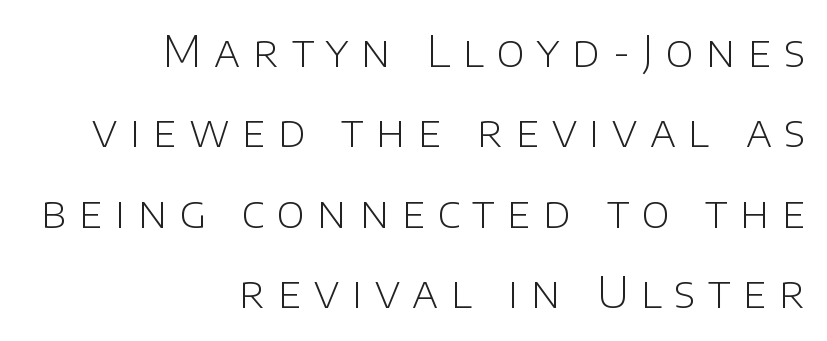
This reads as an unemphasized weight, regular at the heaviest. Tracking here is generous; glyphs stand well apart from one another. Tall strokes in this sample are plumb rather than angled. Teacher's note: observe the even right margin — that is flush-right alignment.
